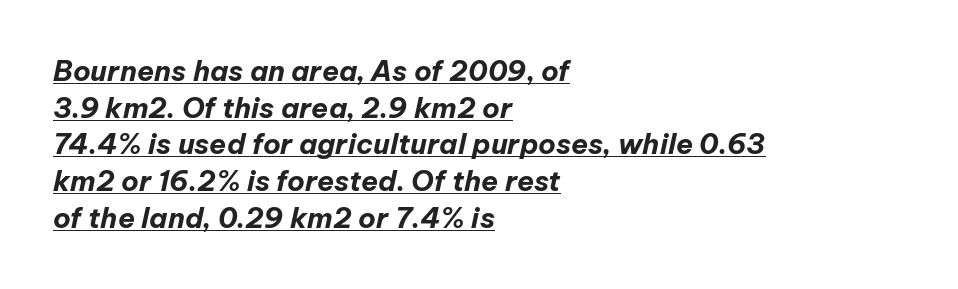
Q: Is the text bold? A: Yes.
Q: Is the text italic (slanted)? A: Yes, it leans right by about 12 degrees.
Q: Is the text underlined? A: Yes.
Q: How is the paragraph aligned? A: Left-aligned.
Q: Is the spacing between letters normal or unusually wide? A: Normal.
Q: Is the spacing between lines tight, normal or loose? A: Normal.
Q: Width (condensed, normal, or wide)? A: Normal.
Q: Stroke contrast? A: Low.
Q: x-height? A: Medium.
Q: Monospaced? A: No.
